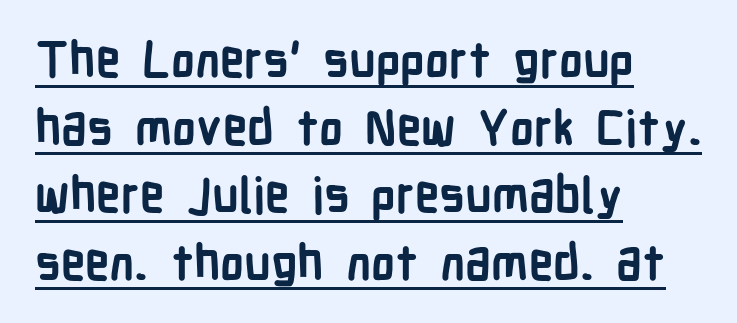
The image shows 49 px semibold, condensed sans-serif type, upright; set left-aligned, normal line spacing (1.38x), normal letter spacing, underlined; low stroke contrast and a medium x-height.
